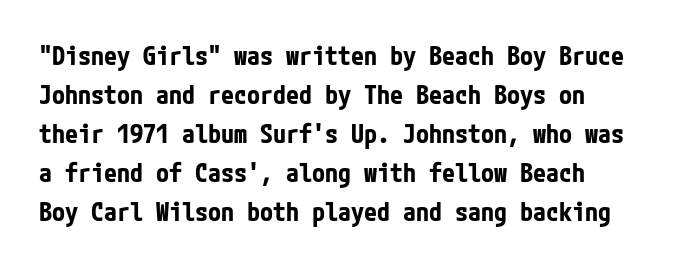
{"italic": "no", "bold": "yes", "underline": "no", "line_spacing": "normal", "line_spacing_ratio": 1.5, "letter_spacing": "normal", "letter_spacing_em": 0.0, "glyph_px": 26}
